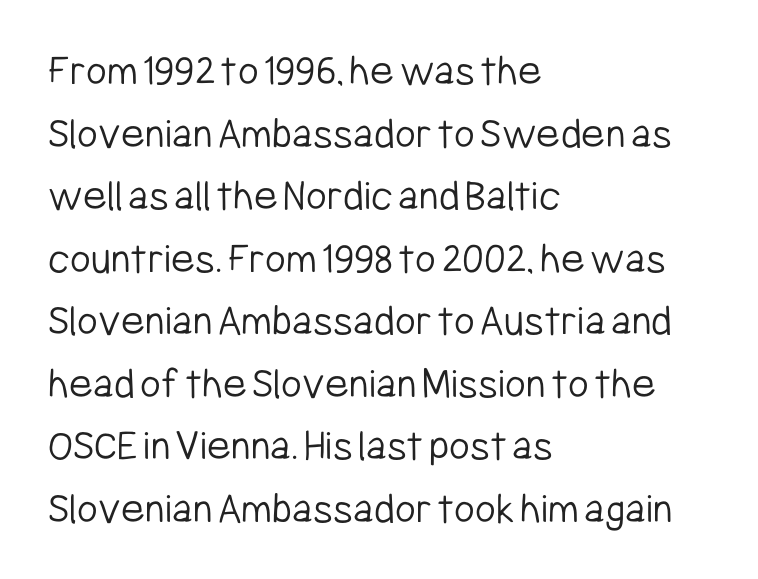
{"serif": "no", "italic": "no", "bold": "no", "weight": "light", "width": "condensed", "stroke_contrast": "low", "x_height": "medium", "monospaced": "no", "underline": "no", "align": "left", "line_spacing": "normal", "line_spacing_ratio": 1.39, "letter_spacing": "normal", "letter_spacing_em": 0.0, "glyph_px": 45}
